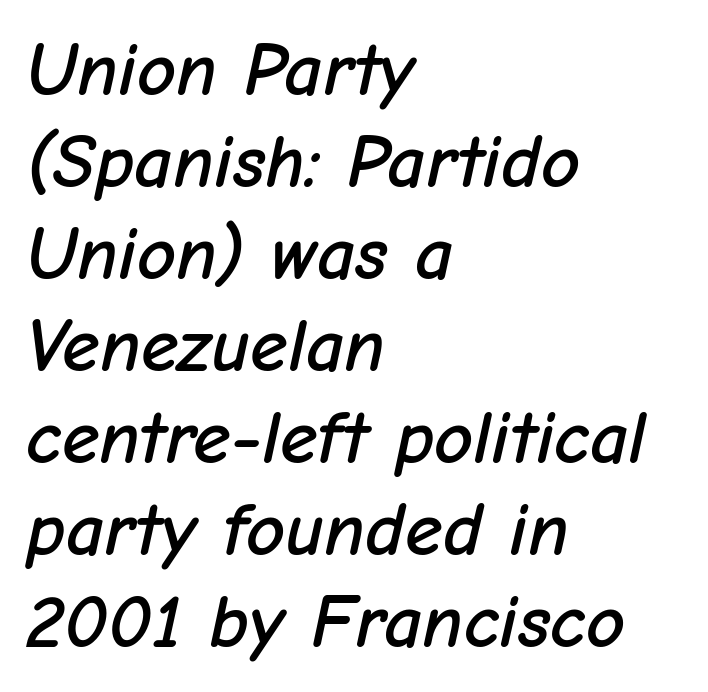
Leftover space on each line is placed entirely after the last word. The letterforms sit shoulder to shoulder at normal distance. If you drew a line through each stem, it would be angled. Character widths vary here, with narrow letters taking less room than wide ones. Letters rest on an invisible, unmarked baseline.
